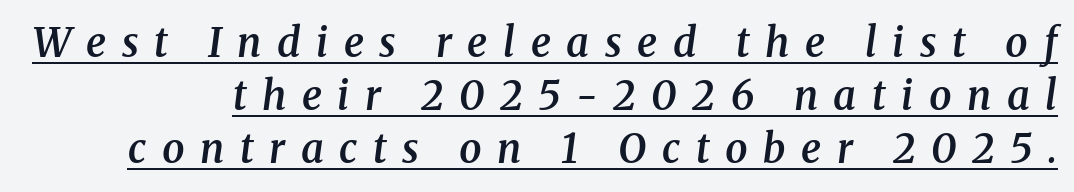
Q: Is the text bold? A: Semi-bold.
Q: Is the text italic (slanted)? A: Yes, it leans right by about 8 degrees.
Q: Is the typeface a serif or a sans-serif typeface? A: Serif.
Q: Is the text underlined? A: Yes.
Q: Is the spacing between letters normal or unusually wide? A: Unusually wide.
Q: Is the spacing between lines tight, normal or loose? A: Normal.
Q: Width (condensed, normal, or wide)? A: Normal.
Q: Stroke contrast? A: Medium.
Q: x-height? A: Medium.
Q: Monospaced? A: No.
